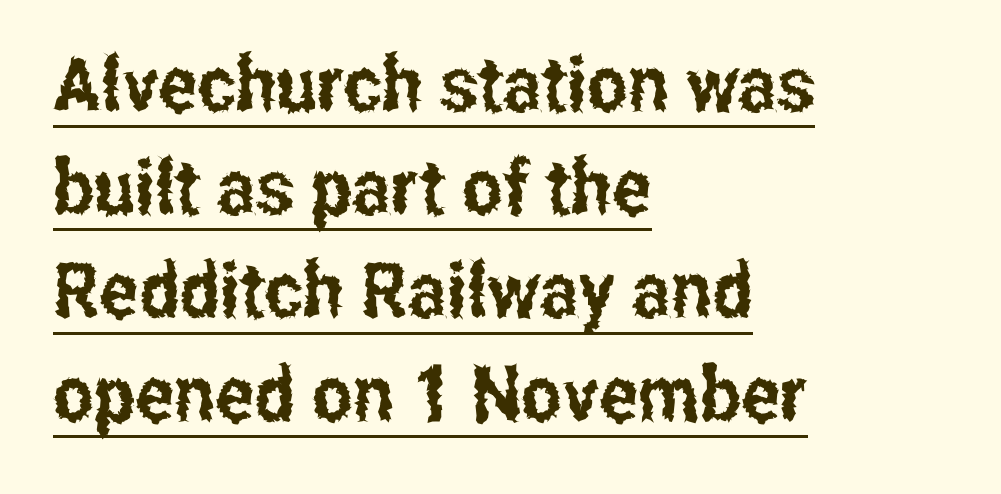
{"serif": "no", "italic": "no", "width": "condensed", "stroke_contrast": "low", "x_height": "medium", "monospaced": "no", "underline": "yes", "align": "left", "line_spacing": "normal", "line_spacing_ratio": 1.34, "letter_spacing": "normal", "letter_spacing_em": 0.0, "glyph_px": 77}
